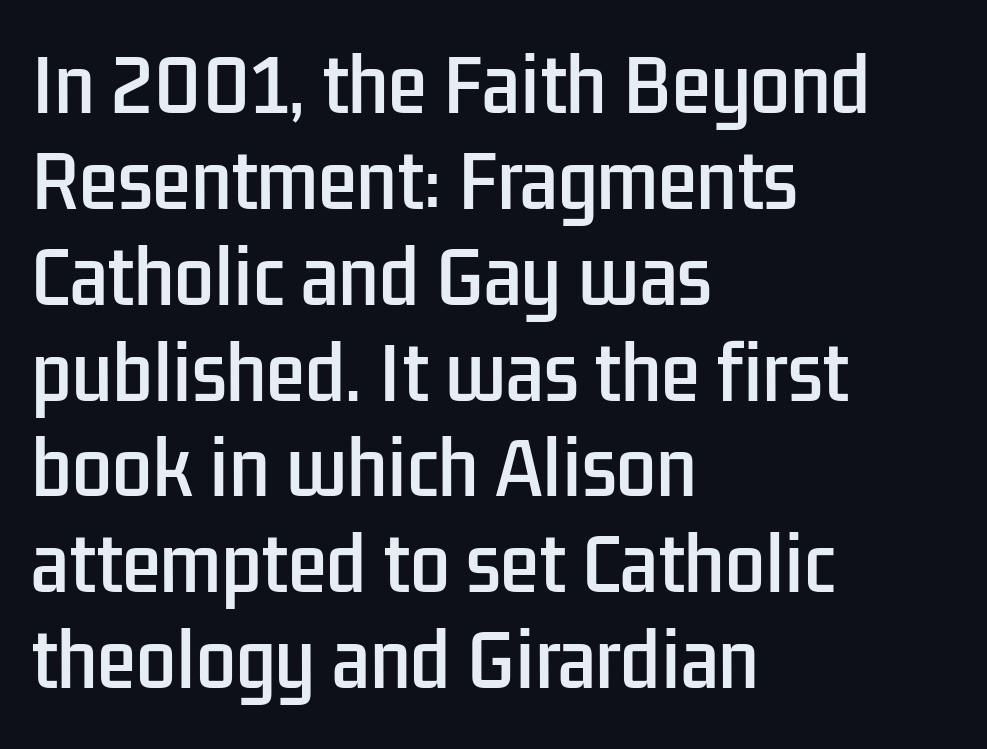
The image shows 71 px condensed sans-serif type, upright; set left-aligned, normal line spacing (1.35x), normal letter spacing, not underlined; low stroke contrast and a medium x-height.
